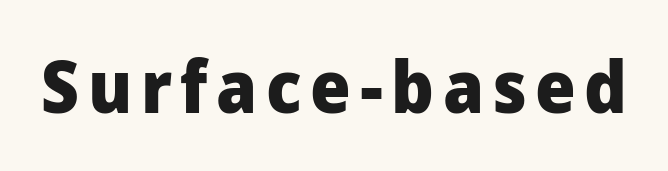
Q: Is the text bold? A: Yes.
Q: Is the text italic (slanted)? A: No, it is upright.
Q: Is the typeface a serif or a sans-serif typeface? A: Sans-serif.
Q: Is the text underlined? A: No.
Q: Width (condensed, normal, or wide)? A: Normal.
Q: Stroke contrast? A: Low.
Q: x-height? A: Medium.
Q: Monospaced? A: No.
